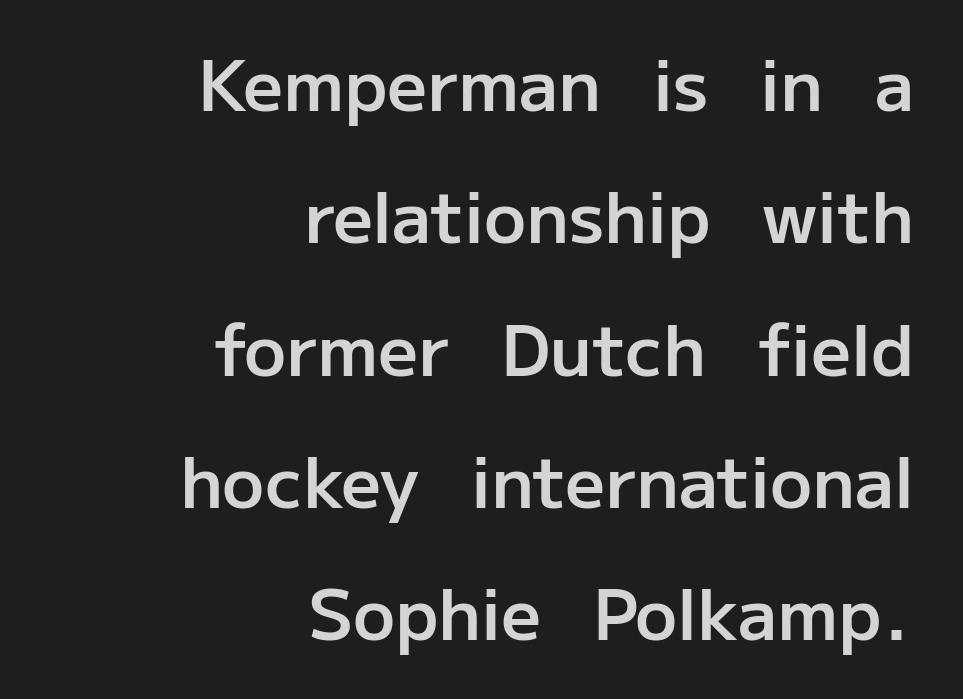
Does the type have serifs? No, each stem ends abruptly. Semibold letterforms, between regular and bold. The typesetter chose a ragged-left arrangement here. Posture: straight, roman, zero tilt.
